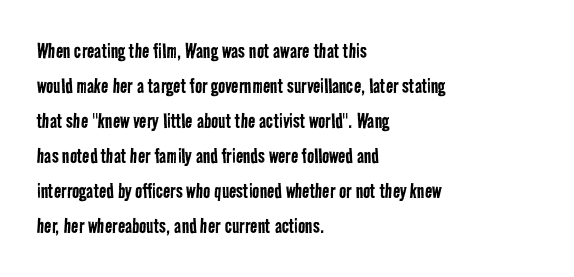
The image shows 24 px text type; set left-aligned, normal line spacing (1.46x), normal letter spacing, not underlined.
